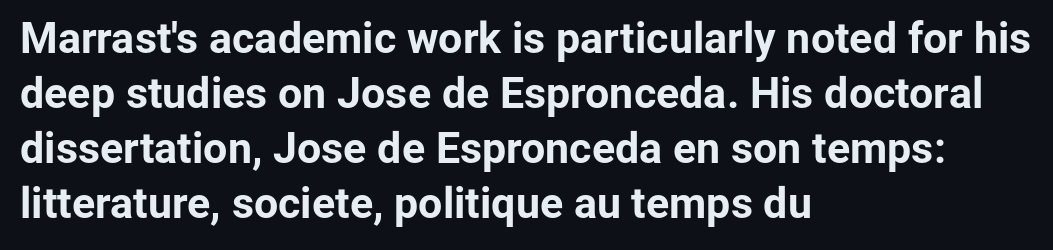
Q: Is the text bold? A: Yes.
Q: Is the text italic (slanted)? A: No, it is upright.
Q: Is the typeface a serif or a sans-serif typeface? A: Sans-serif.
Q: Is the text underlined? A: No.
Q: How is the paragraph aligned? A: Left-aligned.
Q: Is the spacing between letters normal or unusually wide? A: Normal.
Q: Is the spacing between lines tight, normal or loose? A: Normal.
Q: Width (condensed, normal, or wide)? A: Normal.
Q: Stroke contrast? A: Low.
Q: x-height? A: Medium.
Q: Monospaced? A: No.
